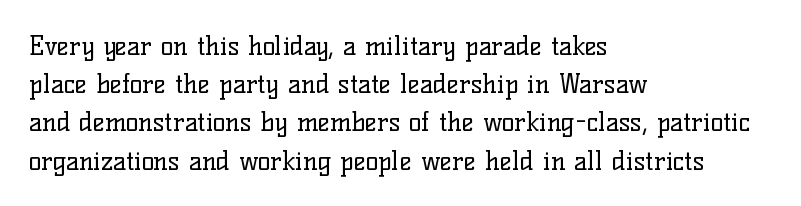
The vertical gap from one line to the next is medium. Quick note: underline off. The characters are drawn with everyday or finer stroke widths. A typesetter would mark this as roman, not italic. Caption: multi-line text, flush left, ragged right.
